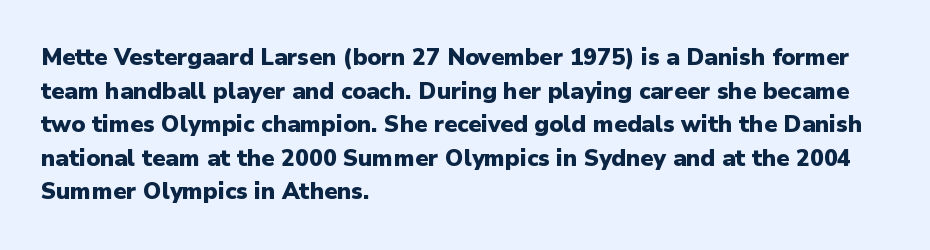
Each line starts at the same left margin while the right side varies. One glance says typical: line gaps are just what's usual. Nope, not italic — everything's standing straight. Plenty of ink on the page — the face is bold.
